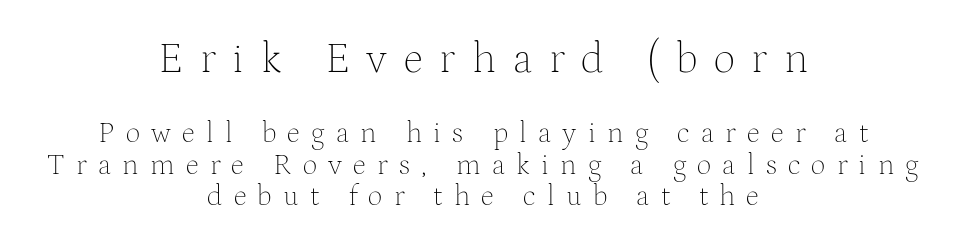
These lines stack symmetrically, like a column narrowing and widening about its center. What stands out about the letter spacing? Its width — letters are far apart. Rendered with straight, roman letterforms. This rendering features lettering with no underline. The first block has been scaled up relative to the second. These lines are rendered in a variable-pitch font.
